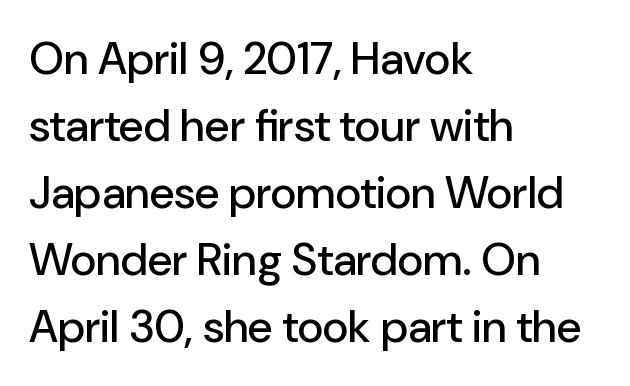
The image shows 45 px sans-serif type, upright; set left-aligned, normal line spacing (1.49x), normal letter spacing, not underlined; low stroke contrast and a medium x-height.
